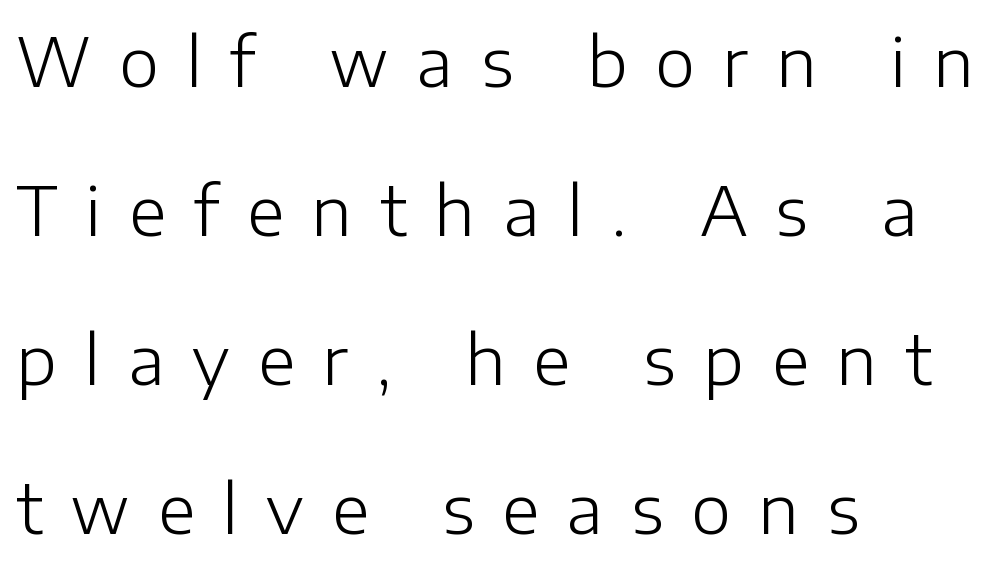
Q: Is the text bold? A: No.
Q: Is the text italic (slanted)? A: No, it is upright.
Q: Is the typeface a serif or a sans-serif typeface? A: Sans-serif.
Q: Is the text underlined? A: No.
Q: How is the paragraph aligned? A: Left-aligned.
Q: Is the spacing between letters normal or unusually wide? A: Unusually wide.
Q: Is the spacing between lines tight, normal or loose? A: Loose.
Q: Width (condensed, normal, or wide)? A: Normal.
Q: Stroke contrast? A: Low.
Q: x-height? A: Medium.
Q: Monospaced? A: No.
